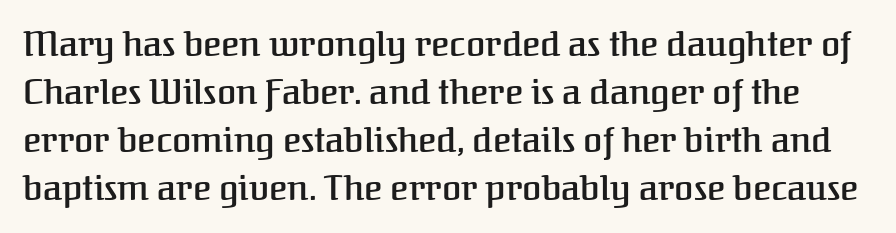
The image shows 35 px semibold serif type, upright; set normal line spacing (1.37x), normal letter spacing, not underlined; medium stroke contrast and a medium x-height.
